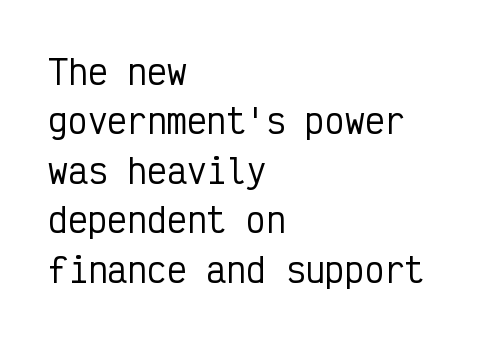
Glance below the letters and you will spot only blank space. Does the lettering tilt? It doesn't — this is upright. Nothing sits at the stroke ends, so this counts as sans-serif. Note the uniform advance width — an 'i' takes as much space as an 'm'. The setting favours the left margin, as ordinary paragraphs usually do. Compared with typical body copy, the letter spacing here is the same.
